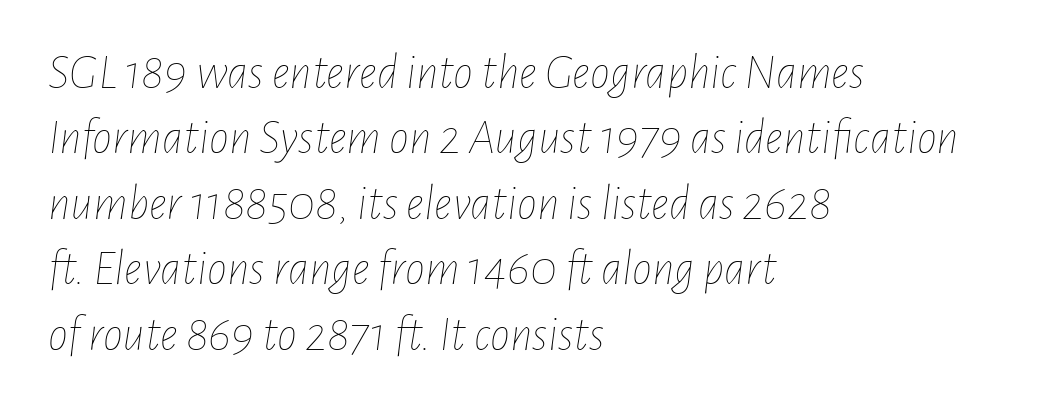
Vertically, the passage feels balanced, rows spaced as you'd expect. Plain, unruled lines of type. This sample has the flowing, uneven cadence of proportional lettering. Caption: standard tracking, unaltered. Stem width sits at or under what a default text font uses.
